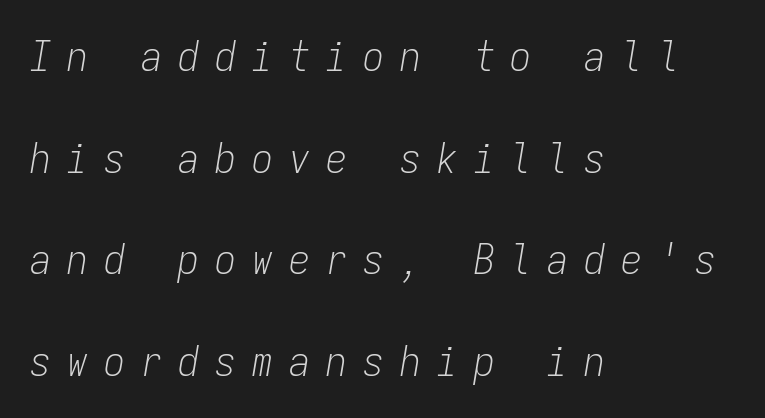
{"italic": "yes", "lean": "right", "slant_degrees": 9, "bold": "no", "weight": "light", "width": "condensed", "stroke_contrast": "low", "x_height": "medium", "monospaced": "yes", "underline": "no", "align": "left", "line_spacing": "loose", "line_spacing_ratio": 2.42, "letter_spacing": "wide", "letter_spacing_em": 0.38, "glyph_px": 42}
